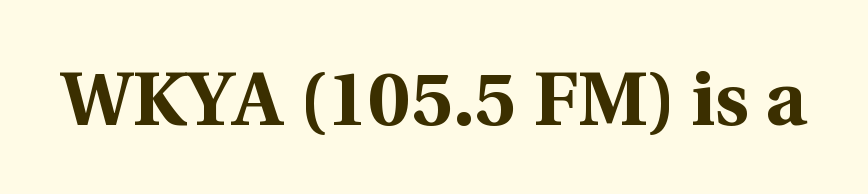
{"serif": "yes", "italic": "no", "bold": "yes", "weight": "bold", "width": "normal", "x_height": "medium", "monospaced": "no", "underline": "no", "letter_spacing": "normal", "letter_spacing_em": 0.0, "glyph_px": 76}
